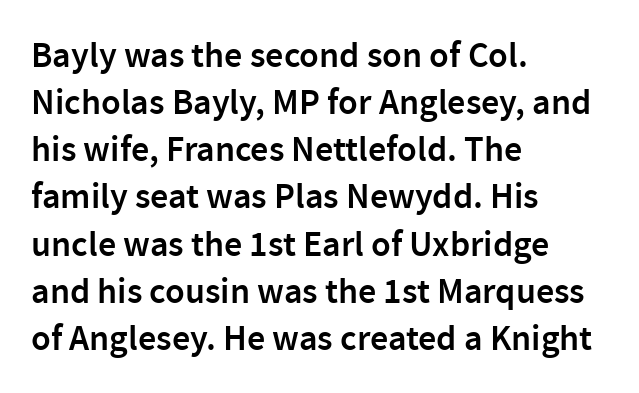
The rendering keeps characters at their native spacing. If you drew a line through each stem, it would be perfectly vertical. The rendering anchors every line to the left-hand side. This is the in-between weight designers call semibold or demi. Interline gaps are of average width in this sample. To sum up the face: it is a sans, with no serifs.
